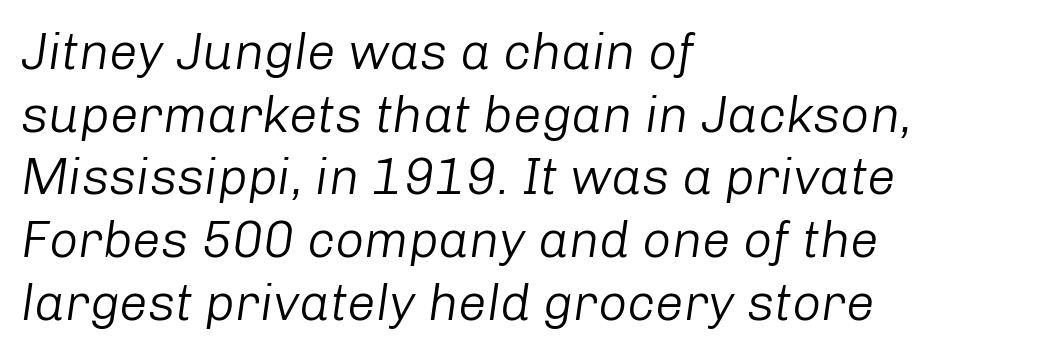
The image shows 51 px light type, italic (leaning right); set left-aligned, line spacing 1.23x, normal letter spacing, not underlined; low stroke contrast and a medium x-height.
